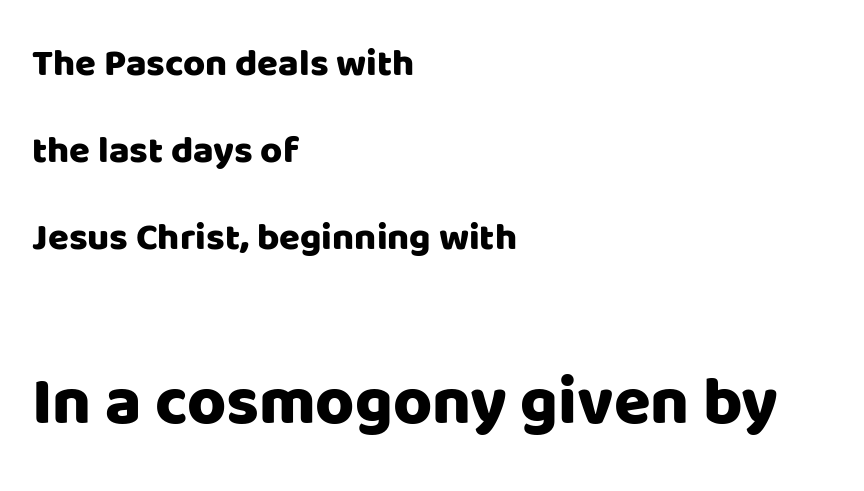
{"serif": "no", "italic": "no", "width": "normal", "stroke_contrast": "low", "x_height": "large", "monospaced": "no", "underline": "no", "align": "left", "line_spacing": "loose", "line_spacing_ratio": 2.29, "letter_spacing": "normal", "letter_spacing_em": 0.0, "larger_block": "second", "size_ratio": 1.76, "glyph_px": 67}
